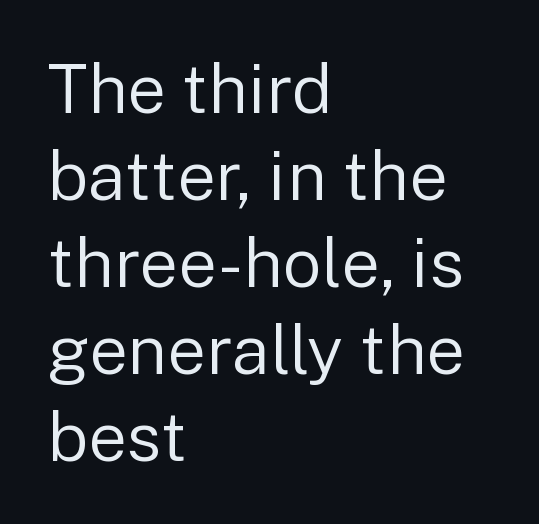
Each letter keeps its own natural width here, so spacing adapts to shape. The line-height multiplier appears to be the usual default. No chunkiness to these letters — they're not bold. I'd call this a sans setting — the letters go barefoot. The lines in this sample share a left origin and differ only in where they stop.
